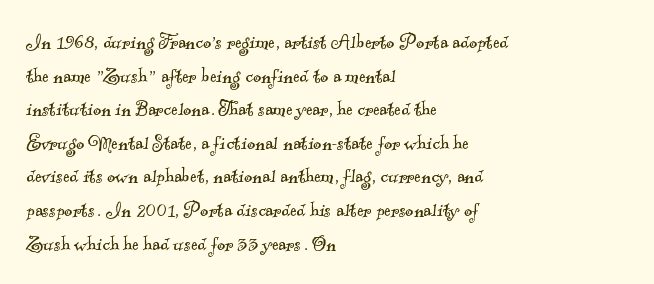
The image shows 24 px text type; set left-aligned, normal line spacing (1.4x), normal letter spacing, not underlined.
